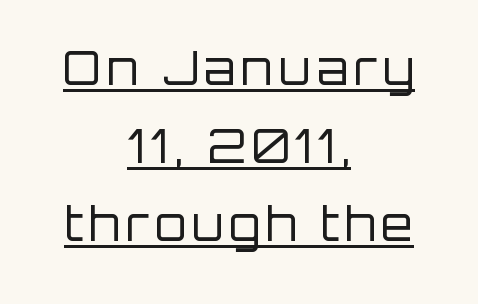
Q: Is the text bold? A: No.
Q: Is the text italic (slanted)? A: No, it is upright.
Q: Is the typeface a serif or a sans-serif typeface? A: Sans-serif.
Q: Is the text underlined? A: Yes.
Q: How is the paragraph aligned? A: Centered.
Q: Is the spacing between lines tight, normal or loose? A: Normal.
Q: Width (condensed, normal, or wide)? A: Normal.
Q: Stroke contrast? A: Low.
Q: x-height? A: Large.
Q: Monospaced? A: No.
